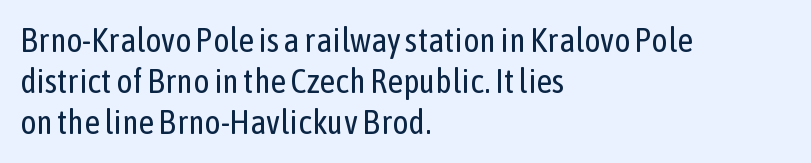
The passage is arranged the way most books set body copy — flush left. The font's upright variant was chosen for this text. The type is set solid horizontally, with unmodified tracking. The weight tops out at a normal text grade. A clean baseline with only descenders dipping below it. This sample has the flowing, uneven cadence of proportional lettering.
